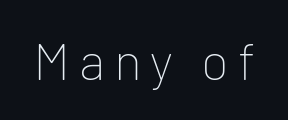
Q: Is the text bold? A: No.
Q: Is the text italic (slanted)? A: No, it is upright.
Q: Is the typeface a serif or a sans-serif typeface? A: Sans-serif.
Q: Is the text underlined? A: No.
Q: Width (condensed, normal, or wide)? A: Normal.
Q: Stroke contrast? A: Low.
Q: x-height? A: Medium.
Q: Monospaced? A: No.
